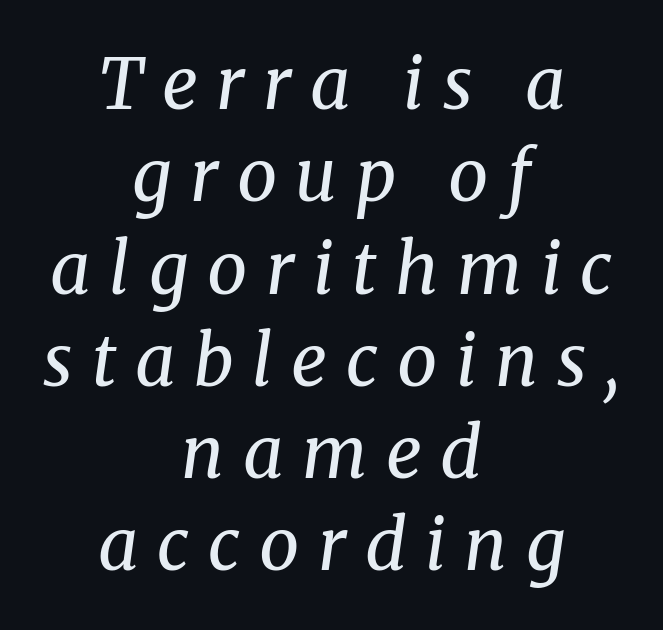
Q: Is the text bold? A: No.
Q: Is the text italic (slanted)? A: Yes, it leans right by about 8 degrees.
Q: Is the typeface a serif or a sans-serif typeface? A: Serif.
Q: Is the text underlined? A: No.
Q: How is the paragraph aligned? A: Centered.
Q: Is the spacing between letters normal or unusually wide? A: Unusually wide.
Q: Is the spacing between lines tight, normal or loose? A: Normal.
Q: Width (condensed, normal, or wide)? A: Normal.
Q: Stroke contrast? A: Medium.
Q: x-height? A: Medium.
Q: Monospaced? A: No.
